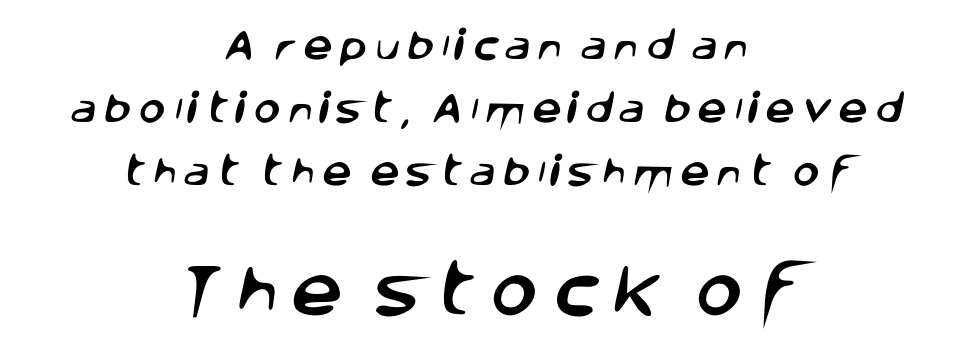
The image shows 58 px sans-serif type; set centered, loose line spacing (1.91x), not underlined; the second (bottom) block is 1.76x larger; low stroke contrast and a large x-height.
